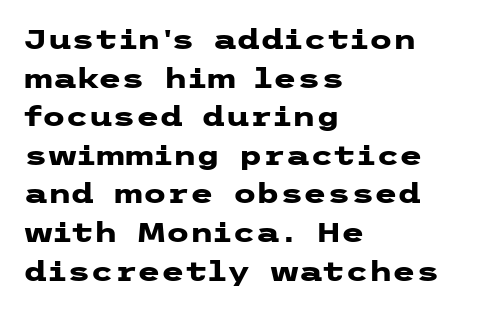
The glyphs are unaccompanied by any horizontal stroke below them. Alignment: flush left. Its strokes are broad and dark, the hallmark of bold type. Designer's note — italics off, roman on.
